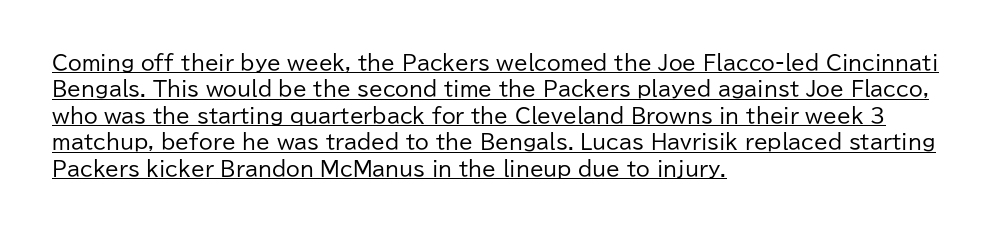
{"italic": "no", "bold": "no", "underline": "yes", "align": "left", "line_spacing": "normal", "line_spacing_ratio": 1.32, "letter_spacing": "normal", "letter_spacing_em": 0.0, "glyph_px": 20}
